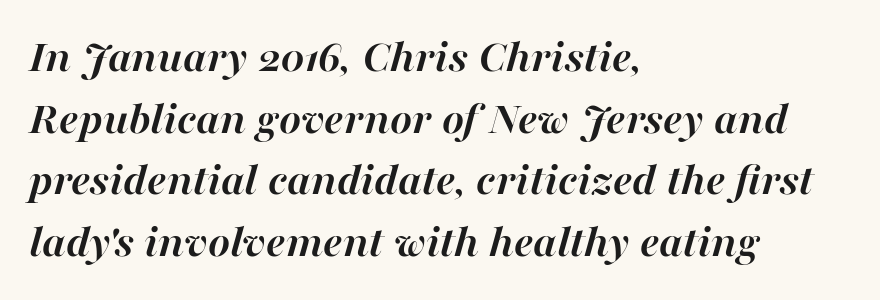
{"italic": "yes", "lean": "right", "slant_degrees": 16, "bold": "yes", "weight": "semibold", "width": "normal", "stroke_contrast": "high", "x_height": "medium", "monospaced": "no", "underline": "no", "align": "left", "line_spacing": "normal", "line_spacing_ratio": 1.31, "letter_spacing": "normal", "letter_spacing_em": 0.0, "glyph_px": 47}
